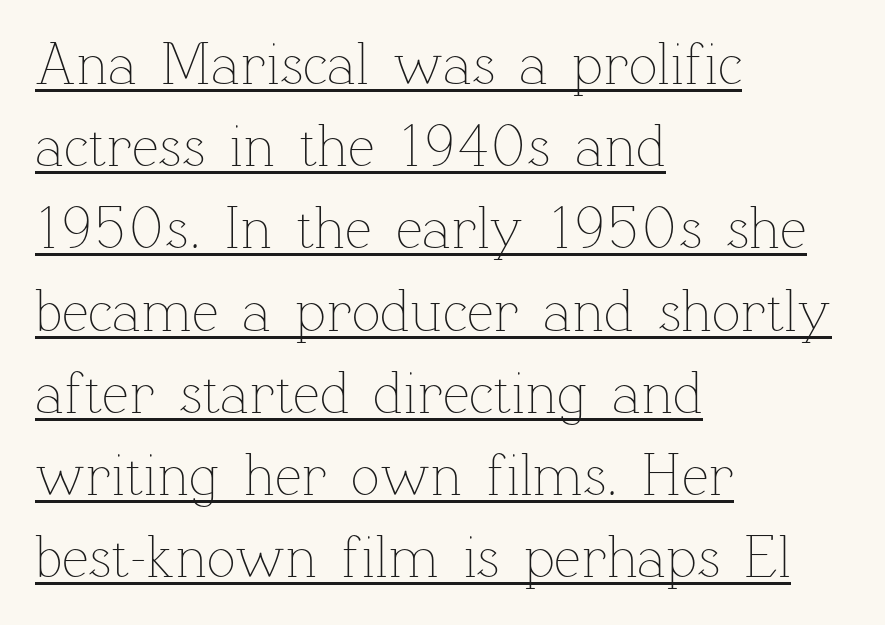
{"italic": "no", "bold": "no", "weight": "thin", "width": "normal", "stroke_contrast": "low", "x_height": "medium", "monospaced": "no", "underline": "yes", "align": "left", "line_spacing": "normal", "line_spacing_ratio": 1.37, "letter_spacing": "normal", "letter_spacing_em": 0.0, "glyph_px": 60}
